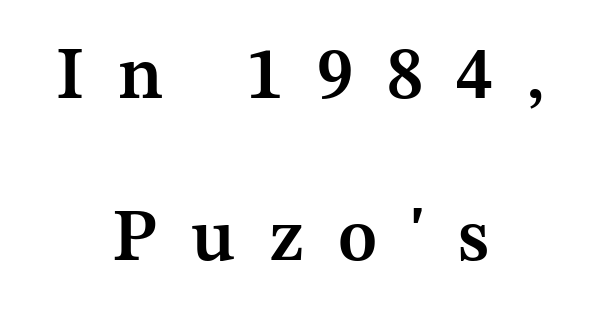
The image shows 73 px semibold serif type, upright; set centered, loose line spacing (2.22x), unusually wide letter spacing (+0.46 em), not underlined; medium stroke contrast and a medium x-height.
